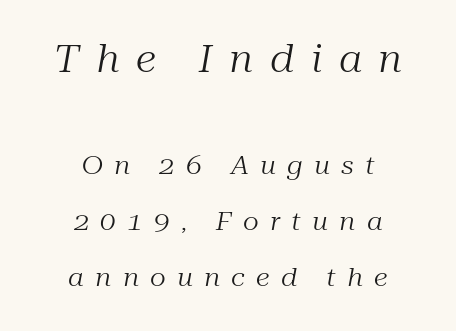
{"serif": "yes", "italic": "yes", "lean": "right", "slant_degrees": 10, "bold": "no", "weight": "regular", "width": "normal", "stroke_contrast": "medium", "x_height": "medium", "monospaced": "no", "underline": "no", "align": "center", "line_spacing": "loose", "line_spacing_ratio": 2.25, "letter_spacing": "wide", "letter_spacing_em": 0.45, "larger_block": "first", "size_ratio": 1.48, "glyph_px": 37}
